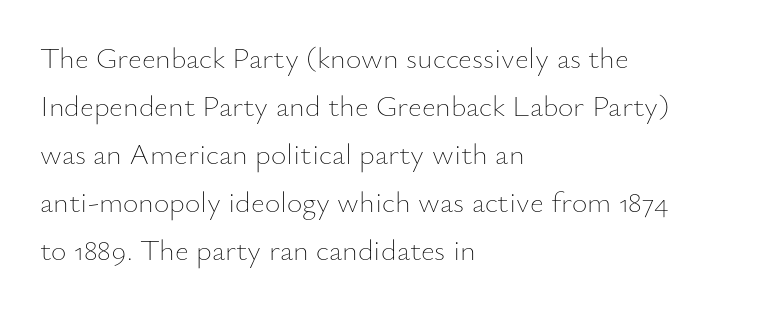
Q: Is the text bold? A: No.
Q: Is the text italic (slanted)? A: No, it is upright.
Q: Is the text underlined? A: No.
Q: How is the paragraph aligned? A: Left-aligned.
Q: Is the spacing between letters normal or unusually wide? A: Normal.
Q: Is the spacing between lines tight, normal or loose? A: Normal.
Q: Width (condensed, normal, or wide)? A: Normal.
Q: Stroke contrast? A: Low.
Q: x-height? A: Small.
Q: Monospaced? A: No.
